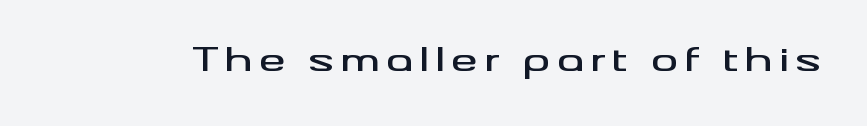
{"serif": "no", "italic": "no", "width": "wide", "stroke_contrast": "medium", "x_height": "small", "monospaced": "no", "underline": "no", "glyph_px": 33}
